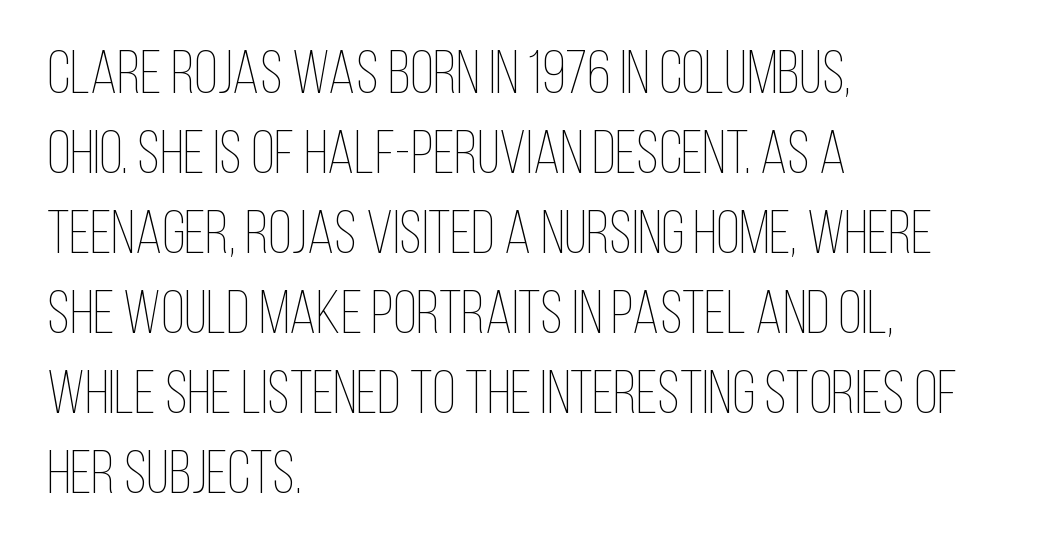
{"italic": "no", "bold": "no", "weight": "thin", "width": "condensed", "stroke_contrast": "low", "x_height": "large", "monospaced": "no", "underline": "no", "align": "left", "line_spacing": "normal", "line_spacing_ratio": 1.31, "letter_spacing": "normal", "letter_spacing_em": 0.0, "glyph_px": 61}
